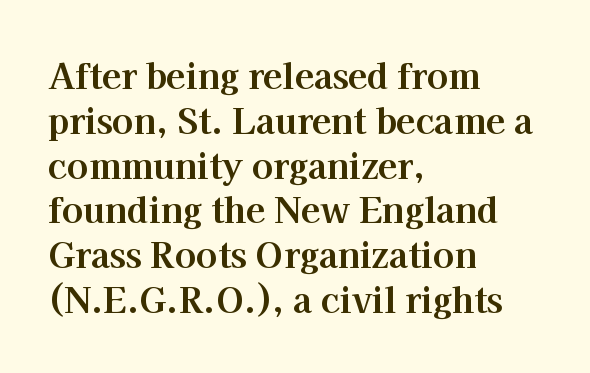
Think of a printed novel: that variable character pitch is what you see here. This sample is left-justified, so line endings fall wherever the words run out. Set as a true bold cut, around the 700 mark. Line spacing here is normal. Posture: vertical. Descender tails drop into unmarked territory.
